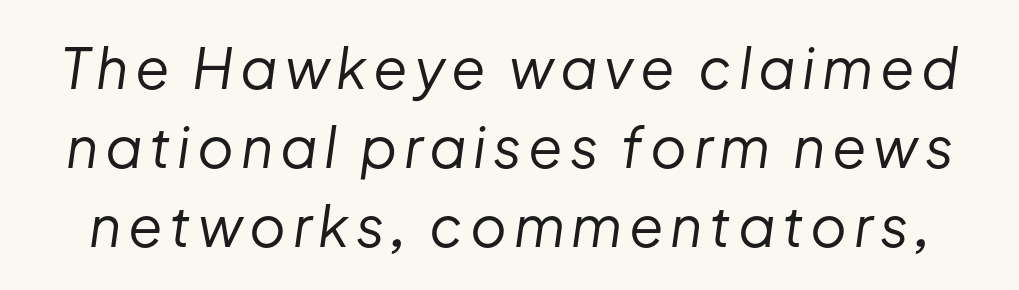
{"italic": "yes", "lean": "right", "slant_degrees": 8, "bold": "no", "weight": "regular", "width": "normal", "stroke_contrast": "low", "x_height": "medium", "monospaced": "no", "underline": "no", "line_spacing": "normal", "line_spacing_ratio": 1.41, "glyph_px": 56}
